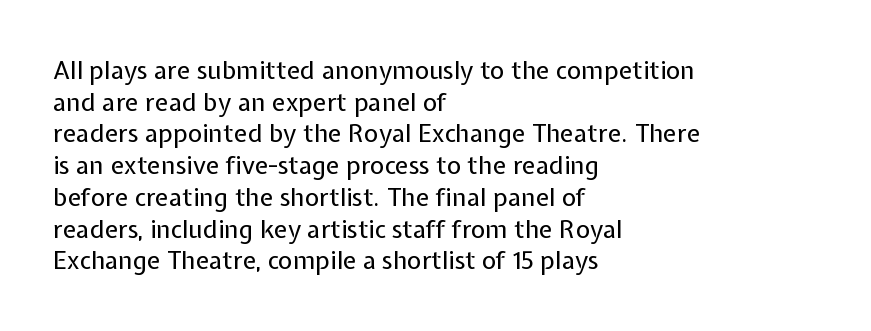
{"italic": "no", "bold": "no", "underline": "no", "align": "left", "line_spacing": "normal", "line_spacing_ratio": 1.27, "letter_spacing": "normal", "letter_spacing_em": 0.0, "glyph_px": 25}
